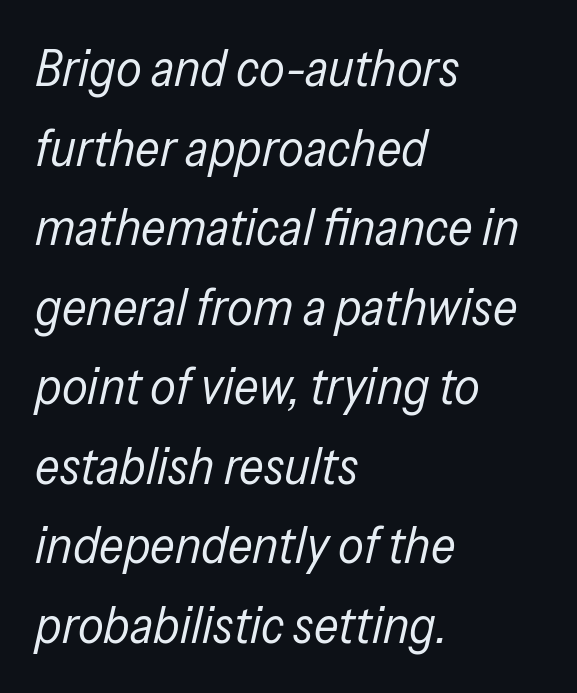
Q: Is the text bold? A: No.
Q: Is the text italic (slanted)? A: Yes, it leans right by about 13 degrees.
Q: Is the text underlined? A: No.
Q: How is the paragraph aligned? A: Left-aligned.
Q: Is the spacing between letters normal or unusually wide? A: Normal.
Q: Is the spacing between lines tight, normal or loose? A: Normal.
Q: Width (condensed, normal, or wide)? A: Condensed.
Q: Stroke contrast? A: Low.
Q: x-height? A: Medium.
Q: Monospaced? A: No.
